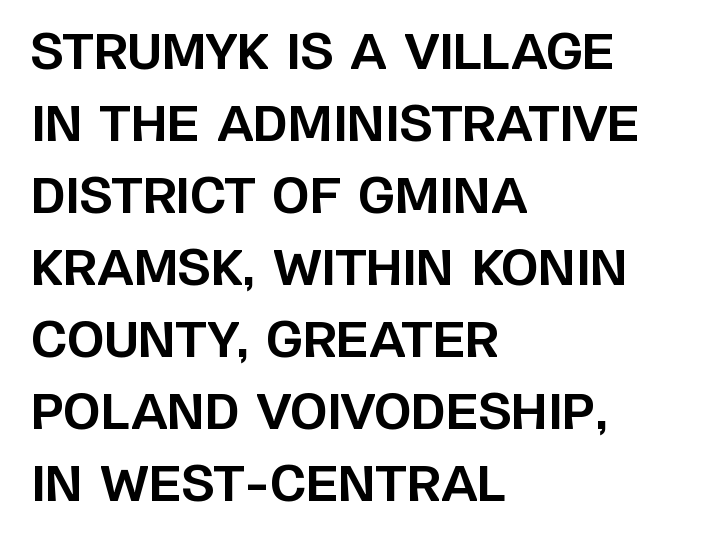
{"serif": "no", "italic": "no", "bold": "yes", "weight": "bold", "width": "normal", "stroke_contrast": "low", "x_height": "large", "monospaced": "no", "underline": "no", "align": "left", "line_spacing": "normal", "line_spacing_ratio": 1.5, "letter_spacing": "normal", "letter_spacing_em": 0.0, "glyph_px": 48}
